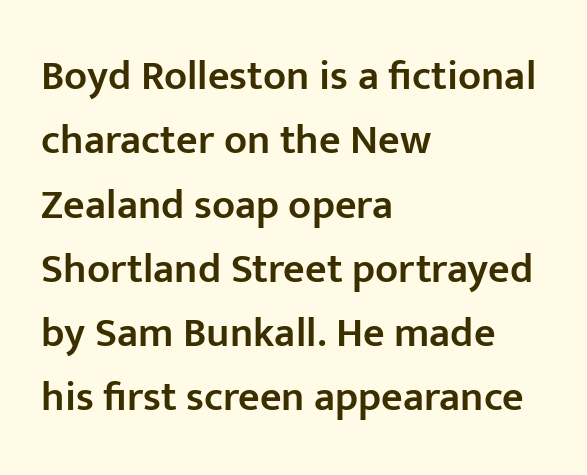
Q: Is the text bold? A: Semi-bold.
Q: Is the text italic (slanted)? A: No, it is upright.
Q: Is the typeface a serif or a sans-serif typeface? A: Sans-serif.
Q: Is the text underlined? A: No.
Q: How is the paragraph aligned? A: Left-aligned.
Q: Is the spacing between letters normal or unusually wide? A: Normal.
Q: Is the spacing between lines tight, normal or loose? A: Normal.
Q: Width (condensed, normal, or wide)? A: Normal.
Q: Stroke contrast? A: Low.
Q: x-height? A: Medium.
Q: Monospaced? A: No.
